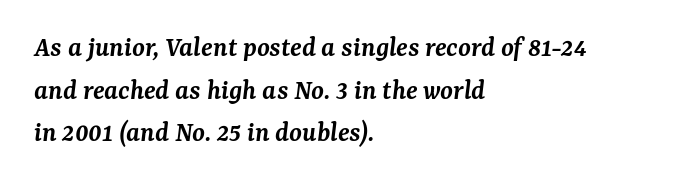
{"serif": "yes", "italic": "yes", "lean": "right", "slant_degrees": 7, "bold": "semi", "weight": "semibold", "width": "normal", "stroke_contrast": "medium", "x_height": "medium", "monospaced": "no", "underline": "no", "align": "left", "line_spacing": "normal", "line_spacing_ratio": 1.47, "letter_spacing": "normal", "letter_spacing_em": 0.0, "glyph_px": 29}
